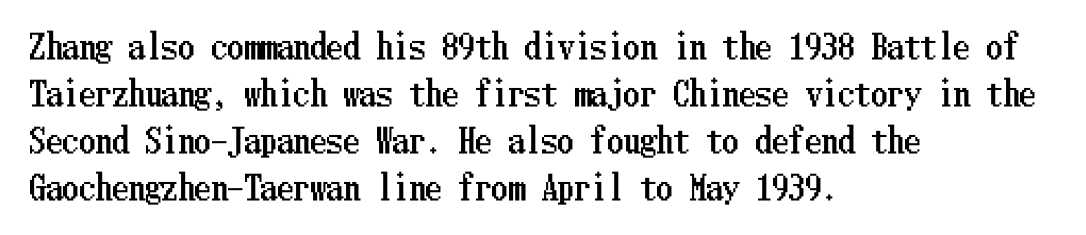
A typesetter would call this zero additional tracking. Glance below the letters and you will spot only blank space. Leftover space on each line is placed entirely after the last word. What's the leading like? Ordinary, nothing unusual. Nope, not italic — everything's standing straight.
